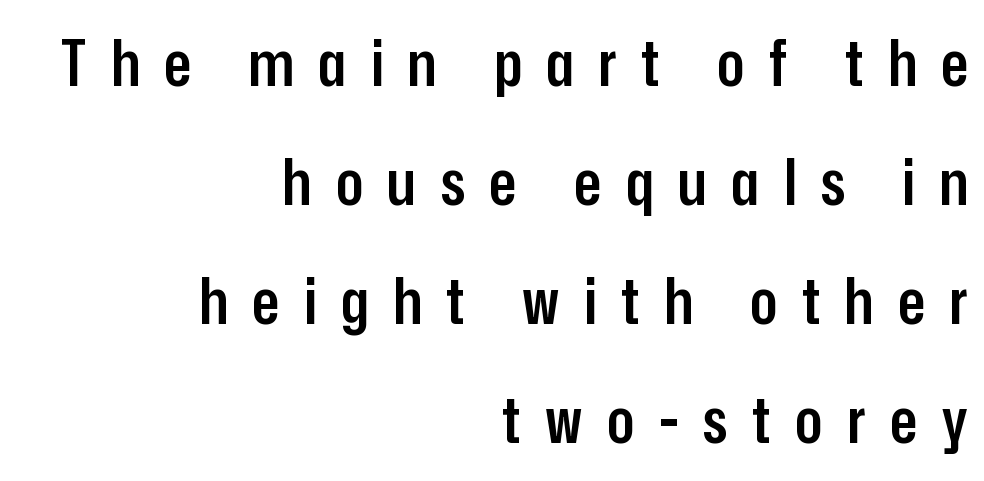
The image shows 64 px semibold, condensed sans-serif type, upright; set right-aligned, line spacing 1.86x, unusually wide letter spacing (+0.38 em), not underlined; low stroke contrast and a medium x-height.
